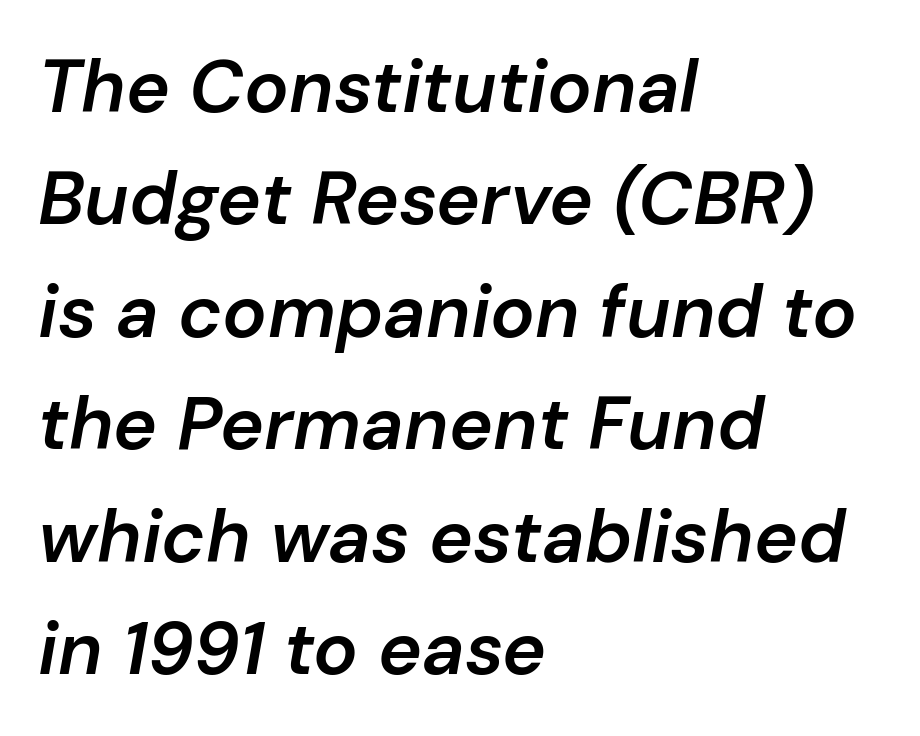
{"italic": "yes", "lean": "right", "slant_degrees": 10, "bold": "semi", "weight": "semibold", "width": "normal", "stroke_contrast": "low", "x_height": "medium", "monospaced": "no", "underline": "no", "align": "left", "line_spacing": "normal", "line_spacing_ratio": 1.52, "letter_spacing": "normal", "letter_spacing_em": 0.0, "glyph_px": 74}
